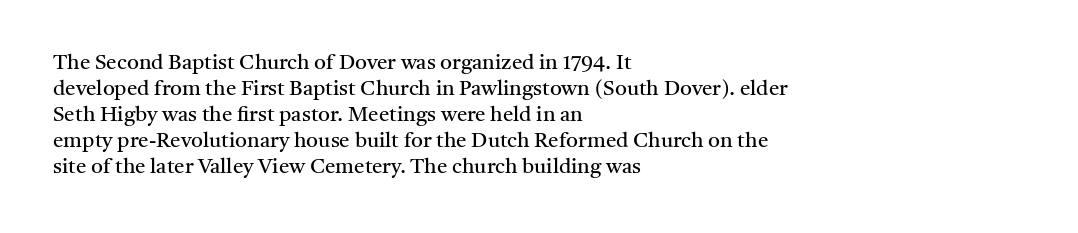
The typography opts for an upright posture over an oblique one. Unmarked baselines from the first word to the last. Students, note that the glyphs here touch the page at normal intervals. Which margin do the lines hug? The left one — the right edge is uneven. The typesetting does not lean heavy: it is not bold.
